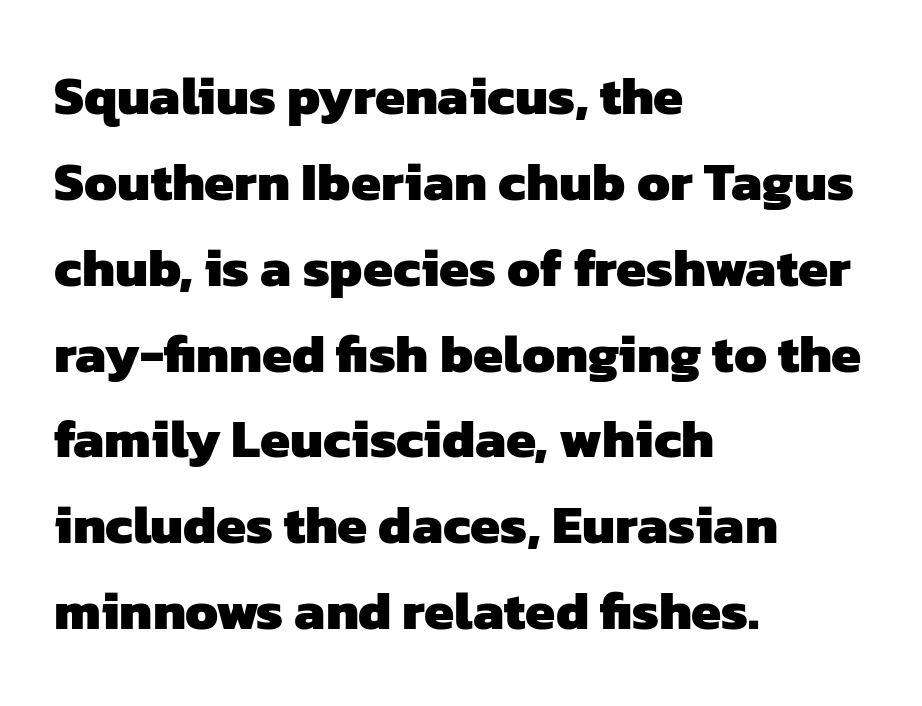
Q: Is the text bold? A: Yes.
Q: Is the typeface a serif or a sans-serif typeface? A: Sans-serif.
Q: Is the text underlined? A: No.
Q: How is the paragraph aligned? A: Left-aligned.
Q: Is the spacing between letters normal or unusually wide? A: Normal.
Q: Is the spacing between lines tight, normal or loose? A: Normal.
Q: Width (condensed, normal, or wide)? A: Normal.
Q: Stroke contrast? A: Low.
Q: x-height? A: Medium.
Q: Monospaced? A: No.
